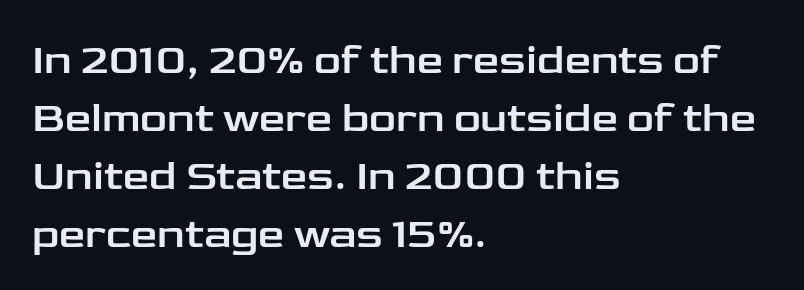
Q: Is the text italic (slanted)? A: No, it is upright.
Q: Is the typeface a serif or a sans-serif typeface? A: Sans-serif.
Q: Is the text underlined? A: No.
Q: How is the paragraph aligned? A: Left-aligned.
Q: Is the spacing between letters normal or unusually wide? A: Normal.
Q: Is the spacing between lines tight, normal or loose? A: Normal.
Q: Width (condensed, normal, or wide)? A: Wide.
Q: Stroke contrast? A: Low.
Q: x-height? A: Medium.
Q: Monospaced? A: No.
